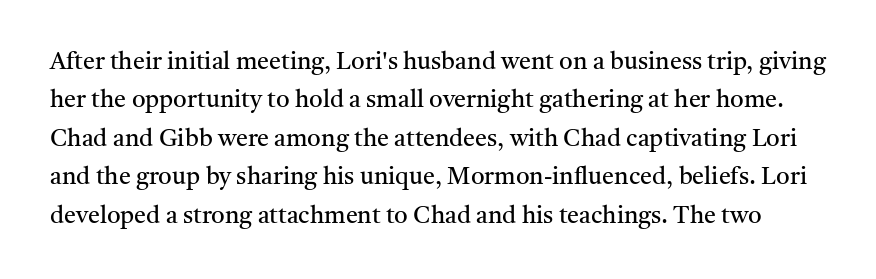
Q: Is the text bold? A: No.
Q: Is the text italic (slanted)? A: No, it is upright.
Q: Is the text underlined? A: No.
Q: Is the spacing between letters normal or unusually wide? A: Normal.
Q: Is the spacing between lines tight, normal or loose? A: Normal.
